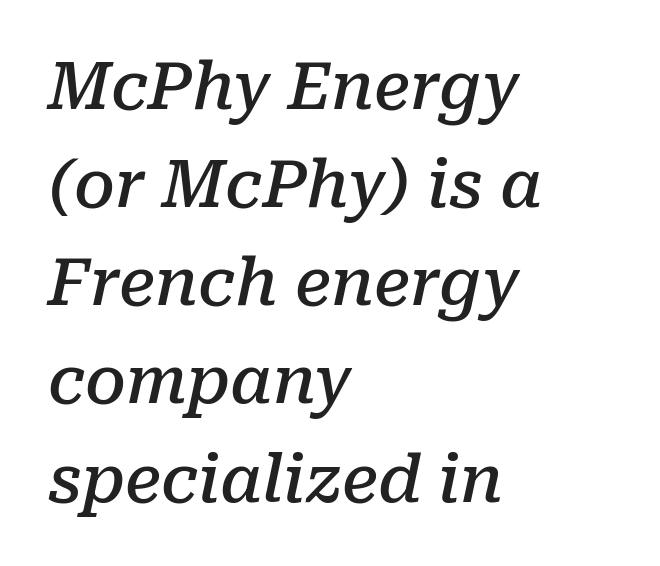
{"serif": "yes", "italic": "yes", "lean": "right", "slant_degrees": 10, "bold": "semi", "weight": "semibold", "width": "normal", "stroke_contrast": "low", "x_height": "medium", "monospaced": "no", "underline": "no", "align": "left", "line_spacing": "normal", "line_spacing_ratio": 1.51, "letter_spacing": "normal", "letter_spacing_em": 0.0, "glyph_px": 65}
